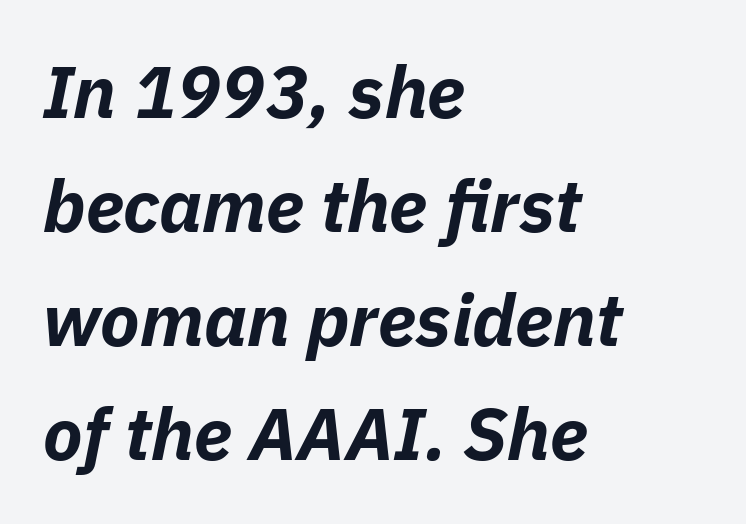
{"italic": "yes", "lean": "right", "slant_degrees": 11, "bold": "yes", "weight": "bold", "width": "normal", "stroke_contrast": "low", "x_height": "medium", "monospaced": "no", "underline": "no", "align": "left", "line_spacing": "normal", "line_spacing_ratio": 1.56, "letter_spacing": "normal", "letter_spacing_em": 0.0, "glyph_px": 73}
